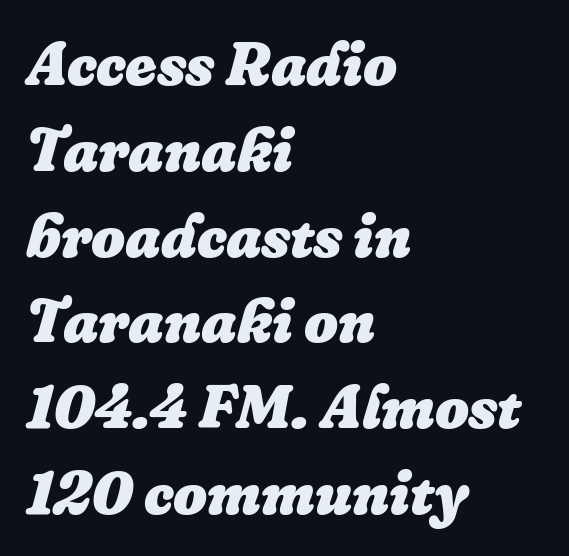
{"italic": "yes", "lean": "right", "slant_degrees": 16, "bold": "yes", "weight": "heavy", "width": "normal", "stroke_contrast": "low", "x_height": "medium", "monospaced": "no", "underline": "no", "align": "left", "line_spacing": "normal", "line_spacing_ratio": 1.43, "letter_spacing": "normal", "letter_spacing_em": 0.0, "glyph_px": 60}
